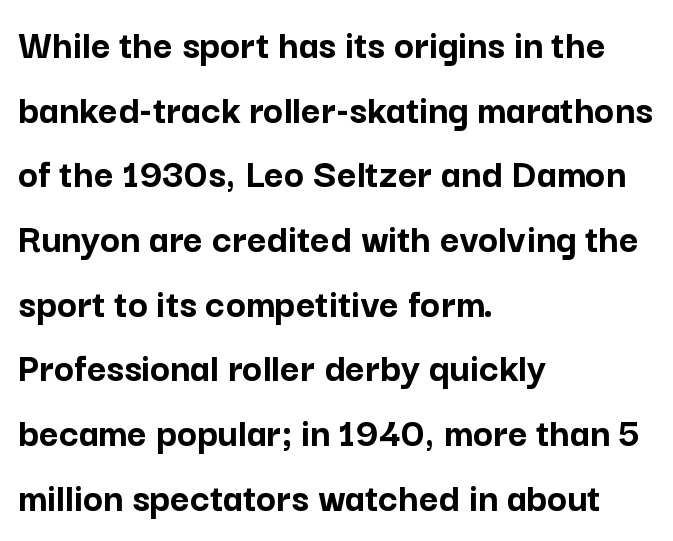
Is this a fixed-width face? No — the glyphs have proportional, varying widths. Just letters on the line, the space beneath them empty. Left-aligned paragraph, ragged on the right. Horizontal bands of white between lines are of average thickness. To sum up the face: it is a sans, with no serifs.
